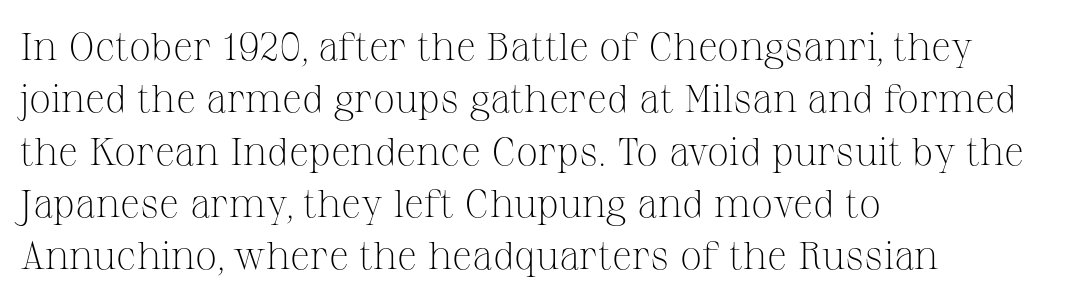
{"serif": "yes", "italic": "no", "bold": "no", "weight": "light", "width": "normal", "stroke_contrast": "medium", "x_height": "medium", "monospaced": "no", "underline": "no", "align": "left", "line_spacing": "normal", "line_spacing_ratio": 1.34, "letter_spacing": "normal", "letter_spacing_em": 0.0, "glyph_px": 39}
